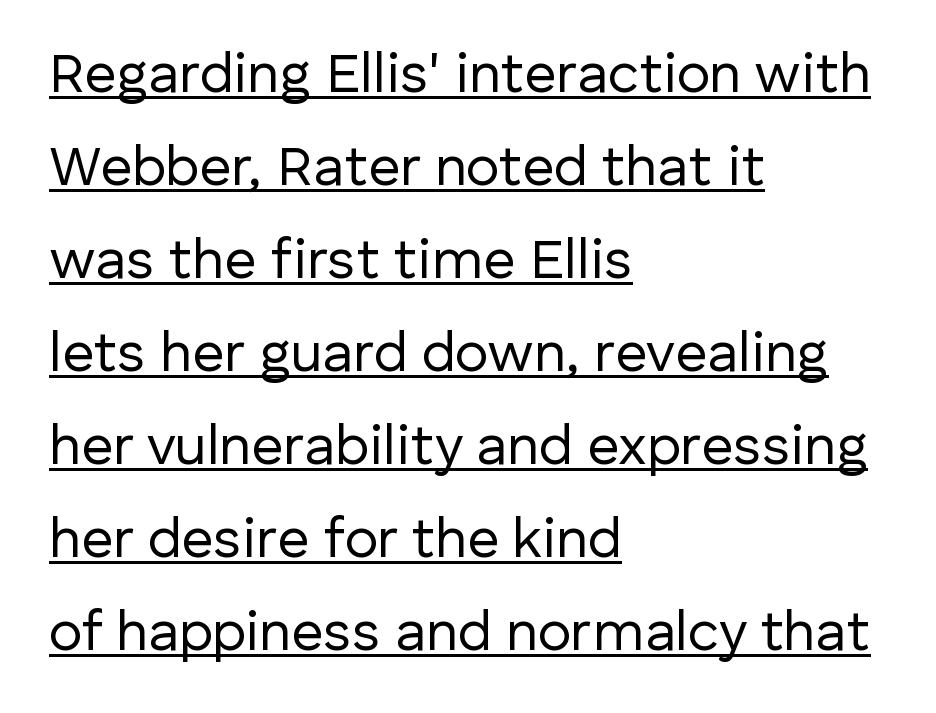
{"serif": "no", "italic": "no", "bold": "no", "weight": "regular", "width": "normal", "stroke_contrast": "low", "x_height": "medium", "monospaced": "no", "underline": "yes", "align": "left", "line_spacing": "normal", "line_spacing_ratio": 1.66, "letter_spacing": "normal", "letter_spacing_em": 0.0, "glyph_px": 56}
